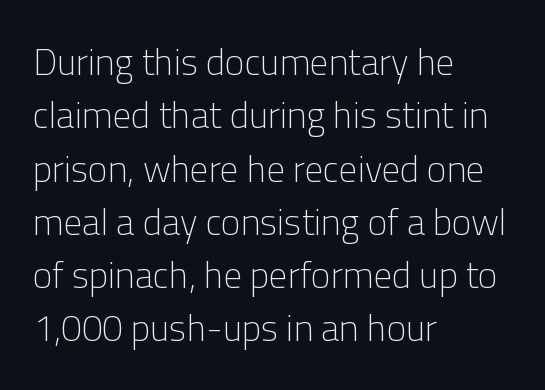
The image shows 37 px light sans-serif type, upright; set left-aligned, normal line spacing (1.44x), normal letter spacing, not underlined; low stroke contrast and a medium x-height.
